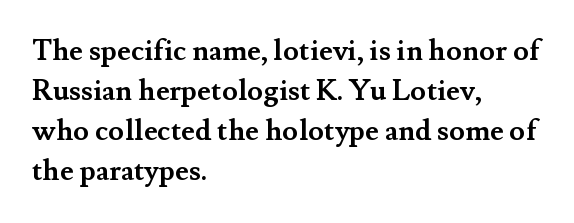
Rendered with straight, roman letterforms. Every letter is thick-stroked: bold, no question. The type family on display is of the serif kind. Think of a printed novel: that variable character pitch is what you see here.
